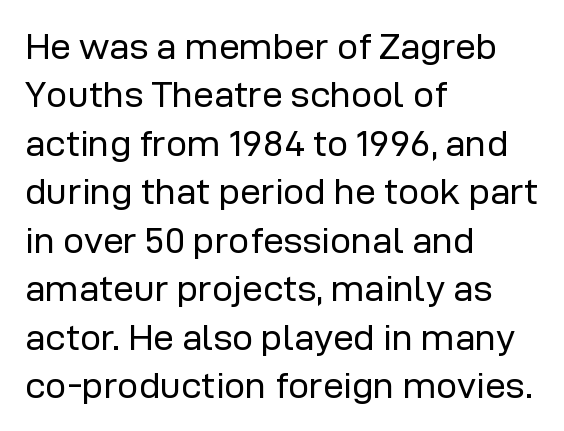
Q: Is the text bold? A: No.
Q: Is the text italic (slanted)? A: No, it is upright.
Q: Is the typeface a serif or a sans-serif typeface? A: Sans-serif.
Q: Is the text underlined? A: No.
Q: How is the paragraph aligned? A: Left-aligned.
Q: Is the spacing between letters normal or unusually wide? A: Normal.
Q: Is the spacing between lines tight, normal or loose? A: Normal.
Q: Width (condensed, normal, or wide)? A: Normal.
Q: Stroke contrast? A: Low.
Q: x-height? A: Medium.
Q: Monospaced? A: No.
